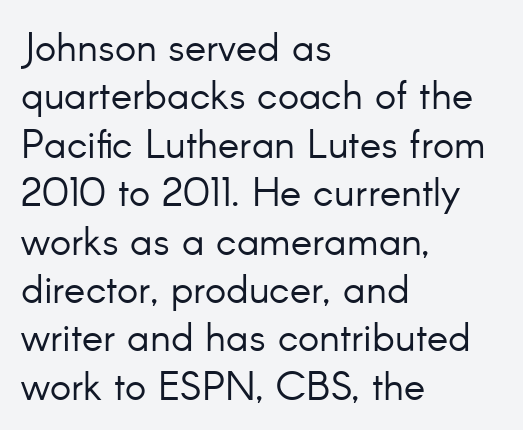
The strokes are not fattened; the text isn't bold. Beneath every word, the page is bare. Look at the bottom of the vertical strokes: they stop flat, with no serifs. A typesetter would call this proportional, since set widths differ per character. The face used here is rendered with its standard letterfit. Where is the straight margin? On the left.
